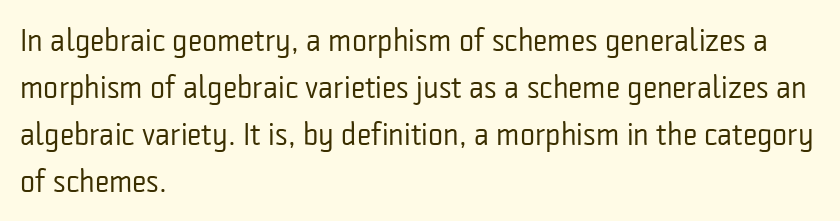
The image shows 32 px regular-weight, condensed sans-serif type, upright; set left-aligned, normal line spacing (1.47x), normal letter spacing, not underlined; low stroke contrast and a medium x-height.
